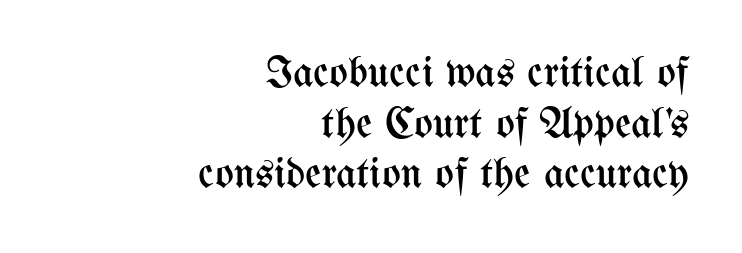
Upright lettering throughout. These lines are rendered in a variable-pitch font. Has an underline been added? It has not. These lines keep a tight, regular rhythm from letter to letter.
